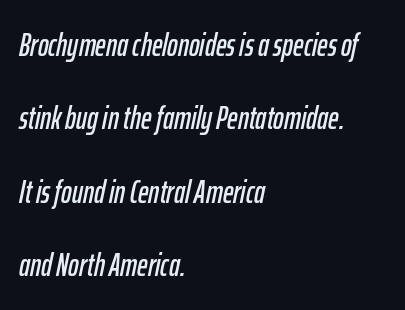
{"italic": "yes", "lean": "right", "slant_degrees": 12, "width": "condensed", "stroke_contrast": "low", "x_height": "medium", "monospaced": "no", "underline": "no", "align": "left", "line_spacing": "loose", "line_spacing_ratio": 2.29, "letter_spacing": "normal", "letter_spacing_em": 0.0, "glyph_px": 32}
